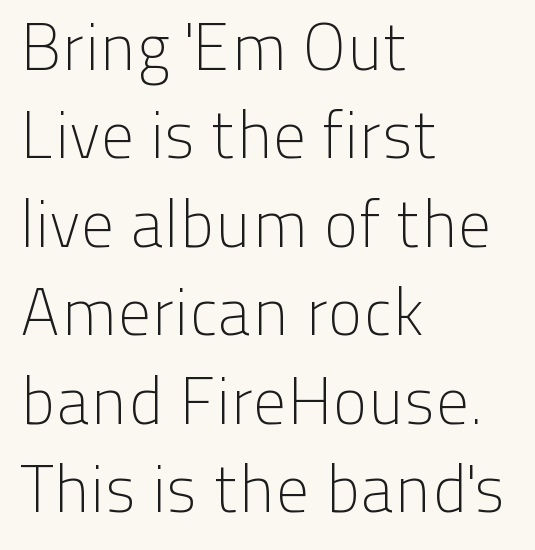
Q: Is the text bold? A: No.
Q: Is the text italic (slanted)? A: No, it is upright.
Q: Is the typeface a serif or a sans-serif typeface? A: Sans-serif.
Q: Is the text underlined? A: No.
Q: How is the paragraph aligned? A: Left-aligned.
Q: Is the spacing between letters normal or unusually wide? A: Normal.
Q: Is the spacing between lines tight, normal or loose? A: Normal.
Q: Width (condensed, normal, or wide)? A: Normal.
Q: Stroke contrast? A: Low.
Q: x-height? A: Medium.
Q: Monospaced? A: No.
